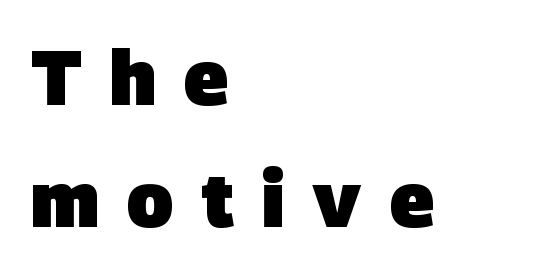
Line starts are locked; line ends wander. Letter spacing: wide. This is sans-serif lettering, the kind often seen on screens and signage. Compared with typical paragraphs, the rows here are spaced about the same. Here the designer chose a conventional face with non-uniform glyph widths. Notice how thick the strokes are: this is what a full bold looks like.
